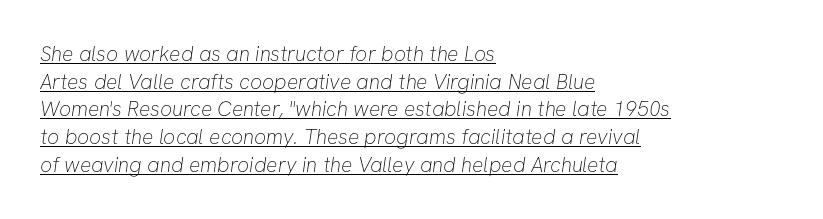
{"bold": "no", "underline": "yes", "align": "left", "line_spacing": "normal", "line_spacing_ratio": 1.32, "letter_spacing": "normal", "letter_spacing_em": 0.0, "glyph_px": 21}
